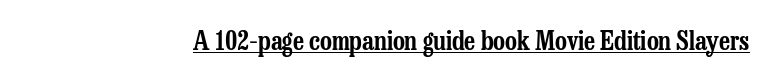
Q: Is the text italic (slanted)? A: No, it is upright.
Q: Is the text underlined? A: Yes.
Q: Is the spacing between letters normal or unusually wide? A: Normal.
